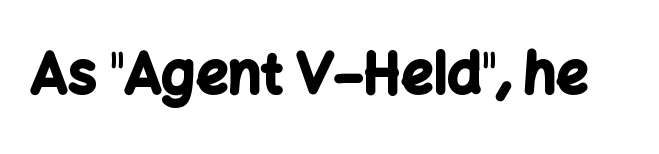
The image shows 56 px bold sans-serif type, upright; set normal letter spacing, not underlined; low stroke contrast and a medium x-height.
